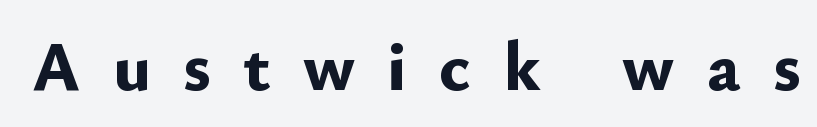
{"serif": "no", "italic": "no", "bold": "yes", "weight": "bold", "width": "normal", "stroke_contrast": "low", "x_height": "small", "monospaced": "no", "underline": "no", "letter_spacing": "wide", "letter_spacing_em": 0.46, "glyph_px": 70}
